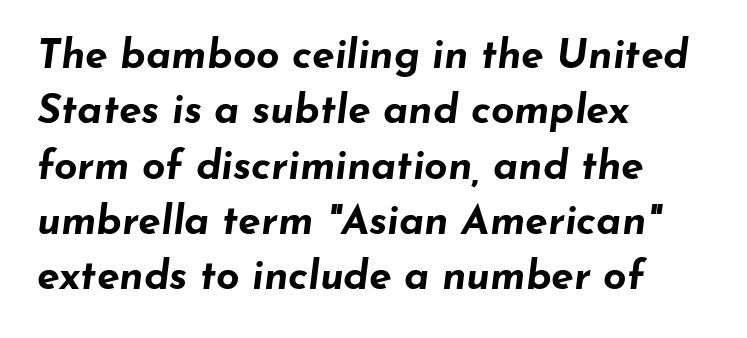
Underline: absent. Pretty heavy lettering here — definitely bold. A typesetter would call this proportional, since set widths differ per character. These lines stack with their left ends in a neat column.
